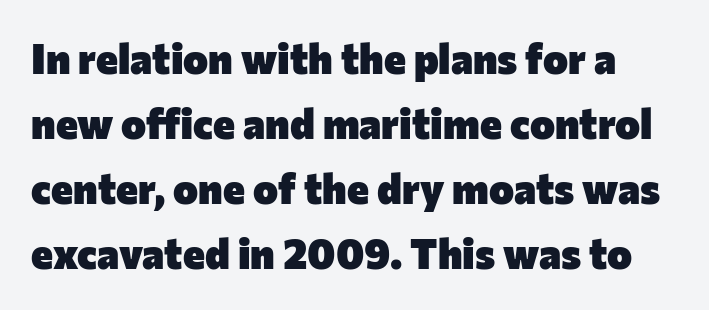
Only glyphs here, with clear space below each row. Regarding serifs, this sample does without them. Italic: no, the glyphs are upright roman. The rendering uses natural spacing where letterforms have individual widths.
